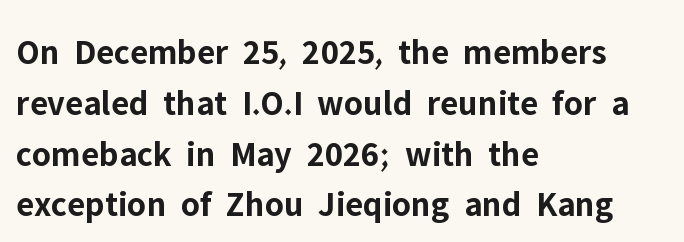
The image shows 36 px bold sans-serif type, upright; set left-aligned, normal line spacing (1.41x), normal letter spacing, not underlined; low stroke contrast and a medium x-height.
